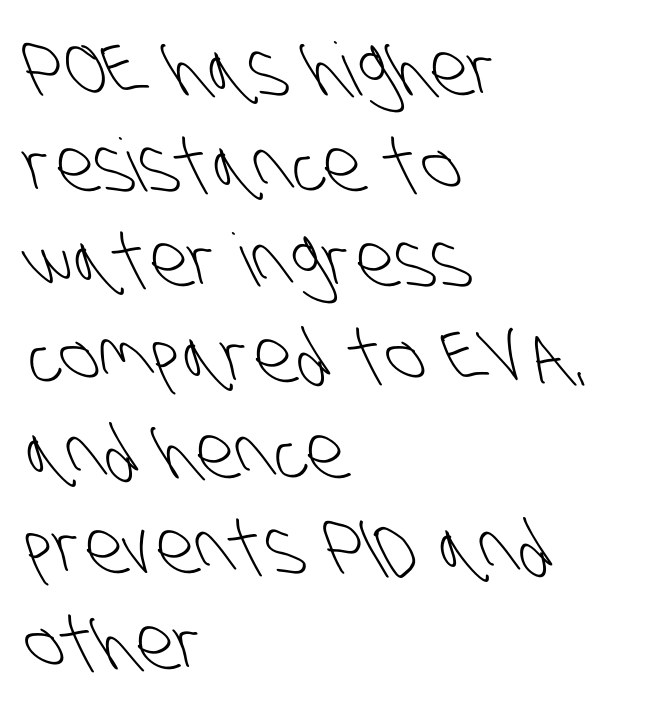
The zone under the glyphs is completely vacant. Is the block centered? No — it sits flush against the left margin. This sample uses plain, unmodified letter spacing. Note the varied advance widths — an 'i' is clearly narrower than an 'm'.
